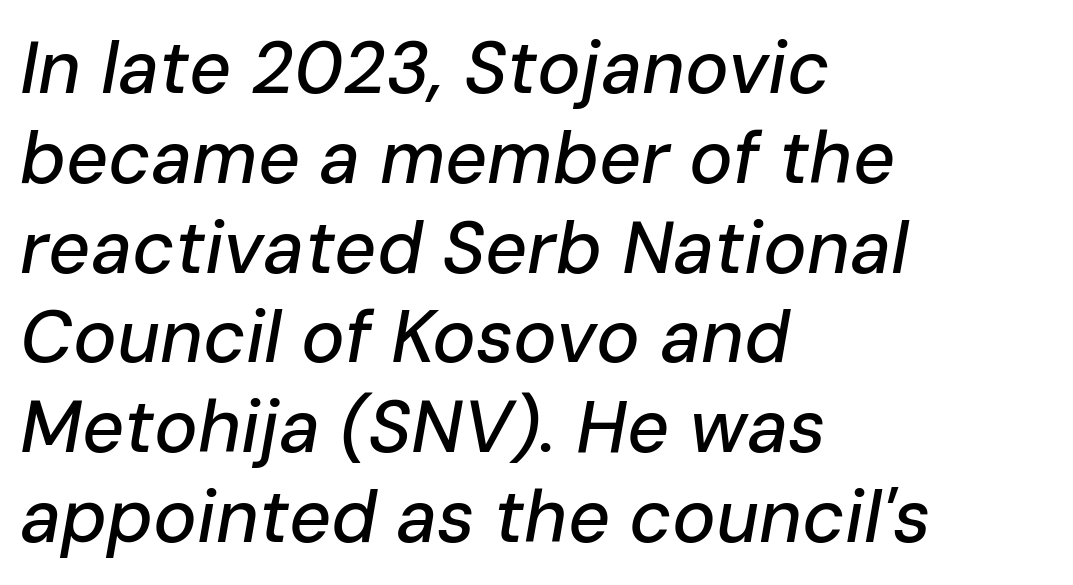
{"italic": "yes", "lean": "right", "slant_degrees": 10, "width": "normal", "stroke_contrast": "low", "x_height": "medium", "monospaced": "no", "underline": "no", "align": "left", "line_spacing_ratio": 1.23, "letter_spacing": "normal", "letter_spacing_em": 0.0, "glyph_px": 73}
